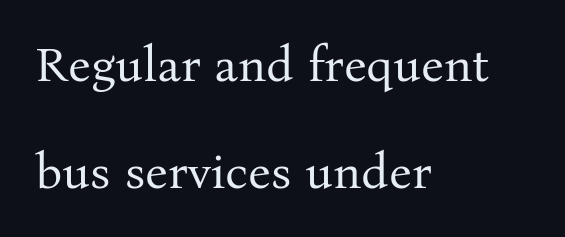
{"serif": "yes", "italic": "no", "bold": "no", "weight": "regular", "width": "normal", "stroke_contrast": "medium", "x_height": "medium", "monospaced": "no", "underline": "no", "align": "left", "line_spacing": "loose", "line_spacing_ratio": 2.18, "letter_spacing": "normal", "letter_spacing_em": 0.0, "glyph_px": 49}
